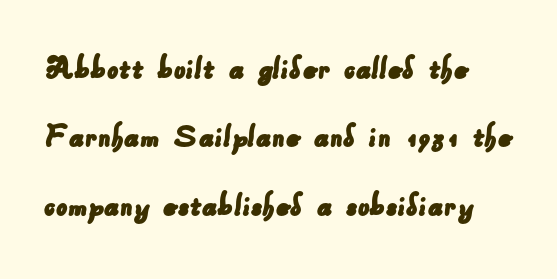
{"serif": "no", "width": "normal", "stroke_contrast": "low", "x_height": "small", "monospaced": "no", "underline": "no", "line_spacing": "loose", "line_spacing_ratio": 1.9, "letter_spacing": "normal", "letter_spacing_em": 0.0, "glyph_px": 36}
